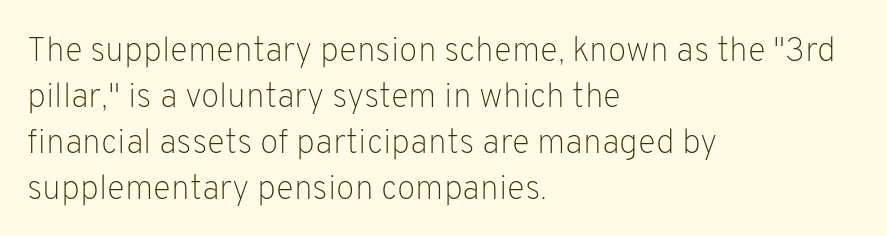
{"serif": "no", "italic": "no", "bold": "no", "weight": "light", "width": "normal", "stroke_contrast": "low", "x_height": "medium", "monospaced": "no", "underline": "no", "align": "left", "line_spacing": "normal", "line_spacing_ratio": 1.35, "letter_spacing": "normal", "letter_spacing_em": 0.0, "glyph_px": 34}
